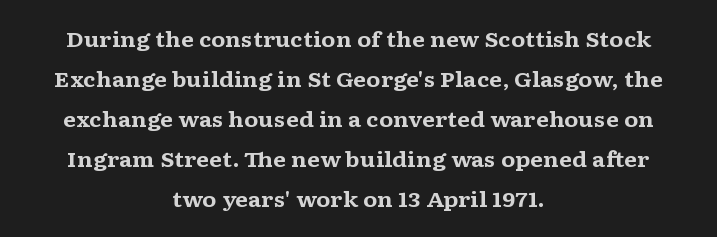
Q: Is the text bold? A: Yes.
Q: Is the text italic (slanted)? A: No, it is upright.
Q: Is the text underlined? A: No.
Q: How is the paragraph aligned? A: Centered.
Q: Is the spacing between letters normal or unusually wide? A: Normal.
Q: Is the spacing between lines tight, normal or loose? A: Loose.
